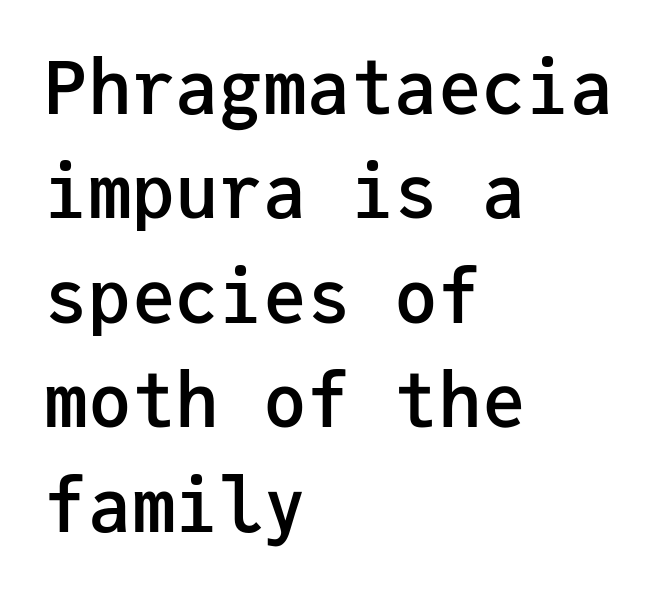
{"serif": "no", "italic": "no", "bold": "semi", "weight": "semibold", "width": "normal", "stroke_contrast": "low", "x_height": "medium", "monospaced": "yes", "underline": "no", "align": "left", "line_spacing": "normal", "line_spacing_ratio": 1.43, "letter_spacing": "normal", "letter_spacing_em": 0.0, "glyph_px": 73}
